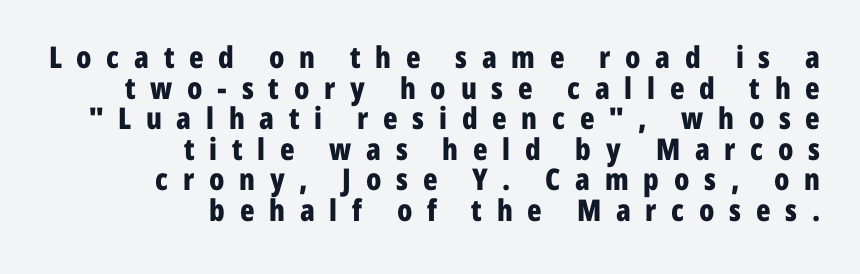
{"serif": "no", "italic": "no", "bold": "yes", "weight": "bold", "width": "condensed", "stroke_contrast": "low", "x_height": "medium", "monospaced": "no", "underline": "no", "align": "right", "line_spacing": "tight", "line_spacing_ratio": 1.02, "letter_spacing": "wide", "letter_spacing_em": 0.49, "glyph_px": 30}
